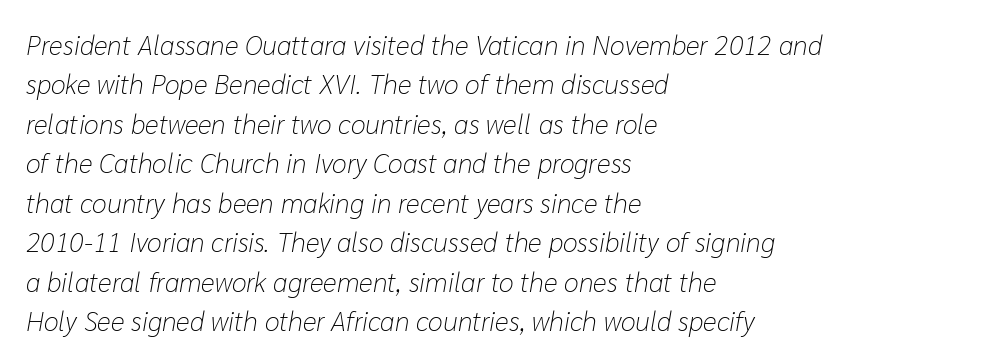
What's the leading like? Ordinary, nothing unusual. Vertical stems look standard width or narrower in stroke. Glyph-to-glyph distance matches everyday printed text. Anything drawn beneath the words? Only blank space. The setting favours the left margin, as ordinary paragraphs usually do.
